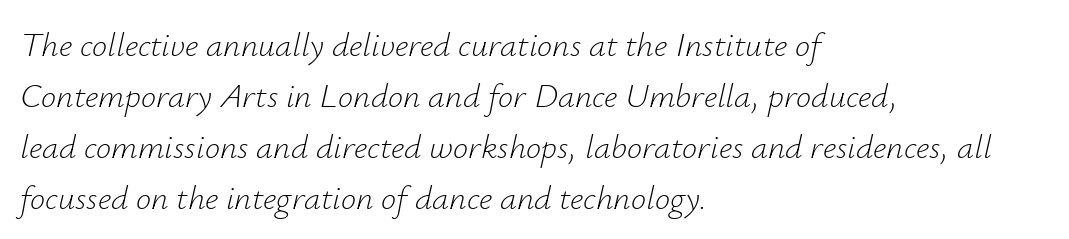
The image shows 34 px light type, italic (leaning right); set left-aligned, normal line spacing (1.5x), normal letter spacing, not underlined; low stroke contrast and a small x-height.
